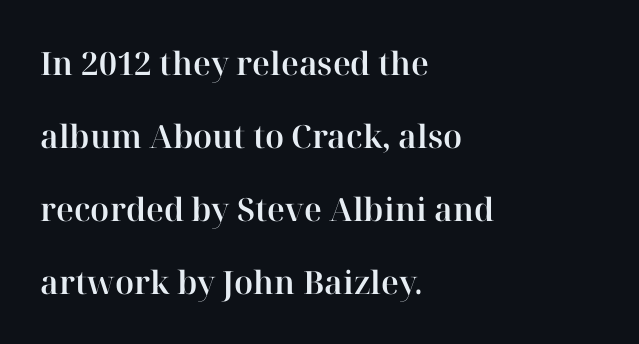
Just letters on the line, the space beneath them empty. Here the designer chose a conventional face with non-uniform glyph widths. Notice how the passage keeps a crisp vertical edge on the left only. Look at the bottom of the vertical strokes: they flare into serifs here. These lines keep a tight, regular rhythm from letter to letter.
